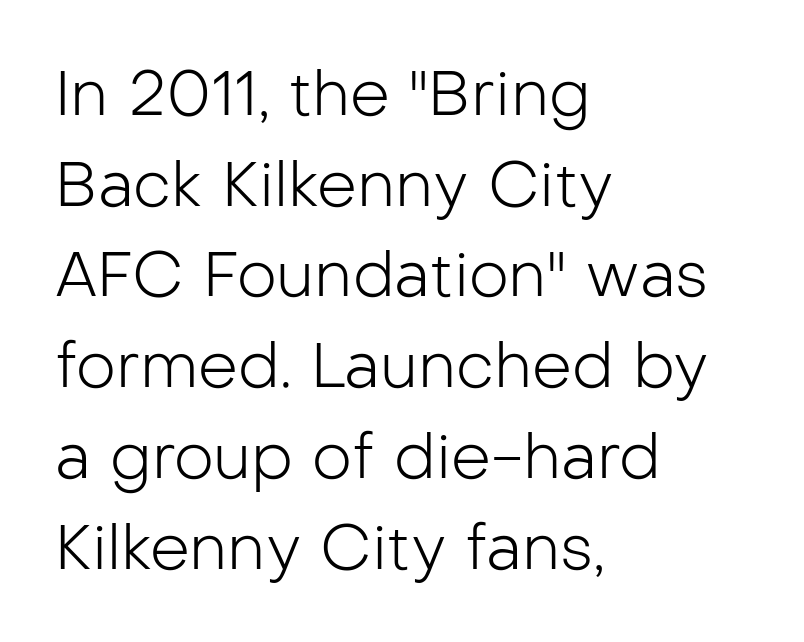
Q: Is the text bold? A: No.
Q: Is the text italic (slanted)? A: No, it is upright.
Q: Is the typeface a serif or a sans-serif typeface? A: Sans-serif.
Q: Is the text underlined? A: No.
Q: How is the paragraph aligned? A: Left-aligned.
Q: Is the spacing between letters normal or unusually wide? A: Normal.
Q: Is the spacing between lines tight, normal or loose? A: Normal.
Q: Width (condensed, normal, or wide)? A: Normal.
Q: Stroke contrast? A: Low.
Q: x-height? A: Medium.
Q: Monospaced? A: No.
